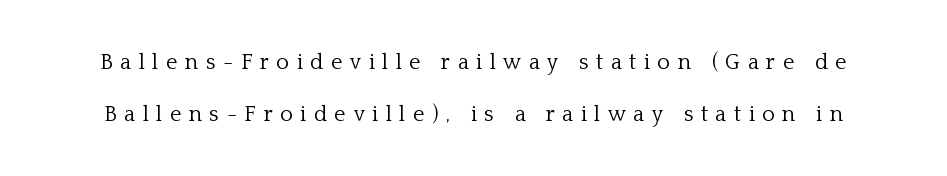
The image shows 22 px text type, upright; set loose line spacing (2.35x), unusually wide letter spacing (+0.34 em), not underlined.
